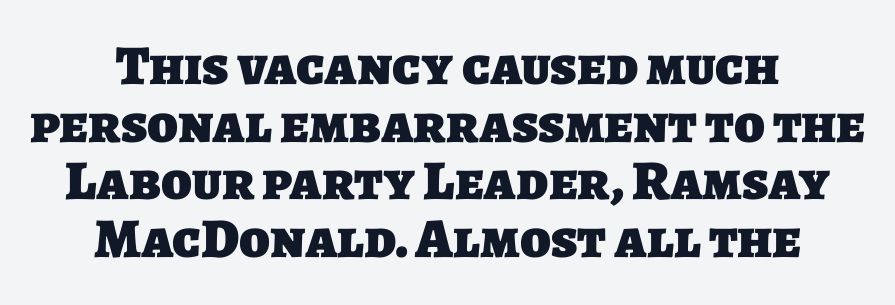
Typeset on center — no edge is straight. The rendering uses a small line-height, squeezing the rows. The typesetting leans heavy: a genuine bold. Quick note: underline off. The rendering uses natural spacing where letterforms have individual widths. Nope, no serifs anywhere on these letters.
